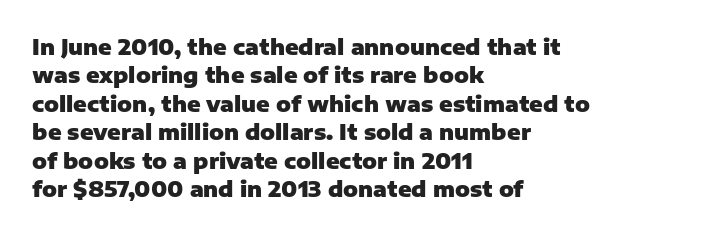
The image shows 22 px bold type, upright; set left-aligned, normal line spacing (1.29x), normal letter spacing, not underlined.
